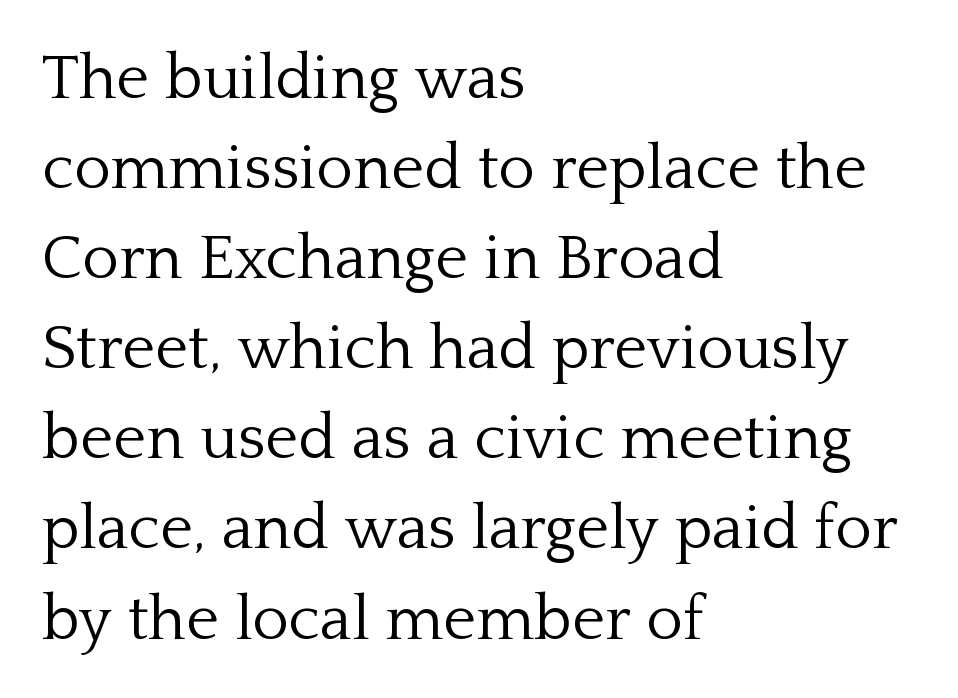
Letters rest on an invisible, unmarked baseline. Posture: vertical. Typographically, this falls in the serif category. Proportional: the letters do not fall into vertical columns. Characters follow at the spacing the type designer built in.
